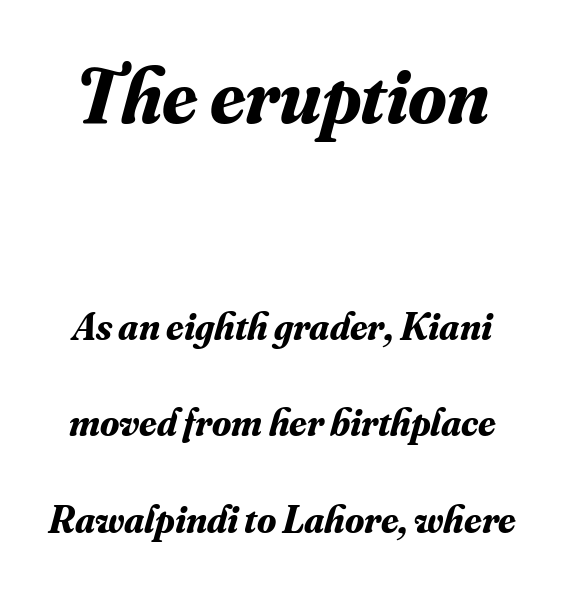
Character widths vary here, with narrow letters taking less room than wide ones. Note: larger setting up top, smaller setting below. The rendering uses a large line-height, opening up the rows. Type style note: has serifs. Italic: yes, the glyphs are oblique. The foot of each line stays bare and open.
